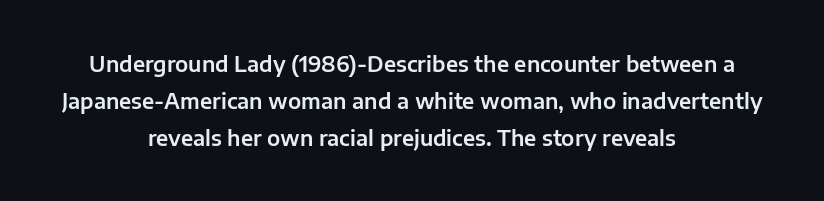
{"italic": "no", "underline": "no", "align": "center", "line_spacing_ratio": 1.76, "letter_spacing": "normal", "letter_spacing_em": 0.0, "glyph_px": 21}
